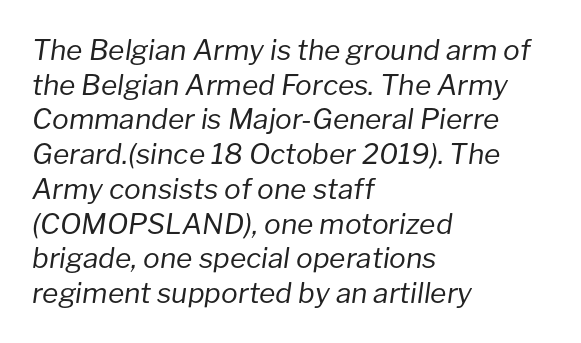
Think standard paragraph weight, or any step lighter than that. Default kerning and tracking; the words read as compact shapes. The specimen omits any rule beneath the text block's lines. The rendering anchors every line to the left-hand side. The font's italic variant was chosen for this text. The letters advance in unequal steps, a hallmark of proportional type.
